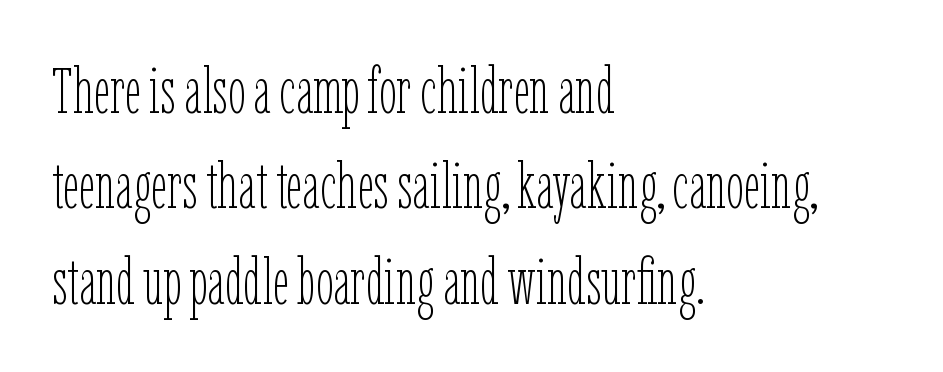
{"italic": "no", "bold": "no", "weight": "thin", "width": "condensed", "stroke_contrast": "low", "x_height": "medium", "monospaced": "no", "underline": "no", "align": "left", "line_spacing": "normal", "line_spacing_ratio": 1.49, "letter_spacing": "normal", "letter_spacing_em": 0.0, "glyph_px": 64}
